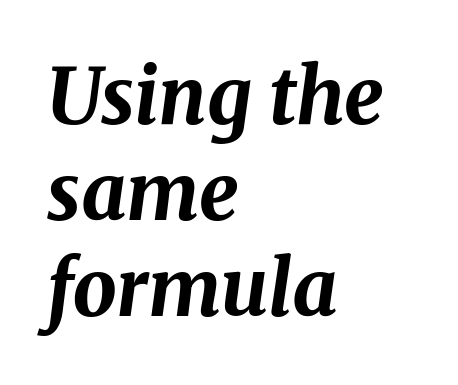
The image shows 78 px bold type, italic (leaning right); set left-aligned, line spacing 1.23x, normal letter spacing, not underlined; medium stroke contrast and a medium x-height.
